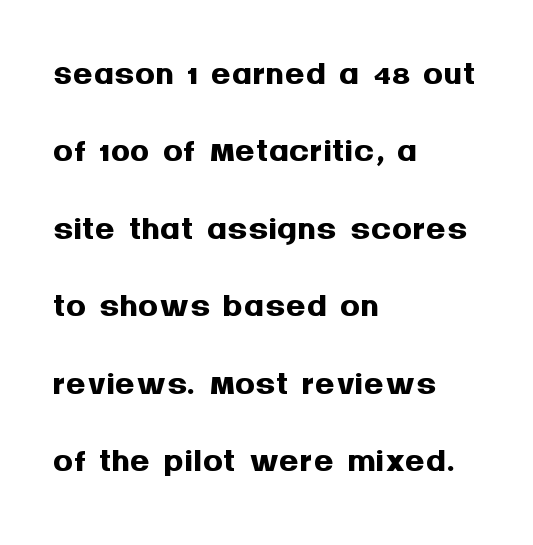
The image shows 50 px semibold sans-serif type, upright; set left-aligned, normal line spacing (1.55x), normal letter spacing, not underlined; medium stroke contrast and a large x-height.
